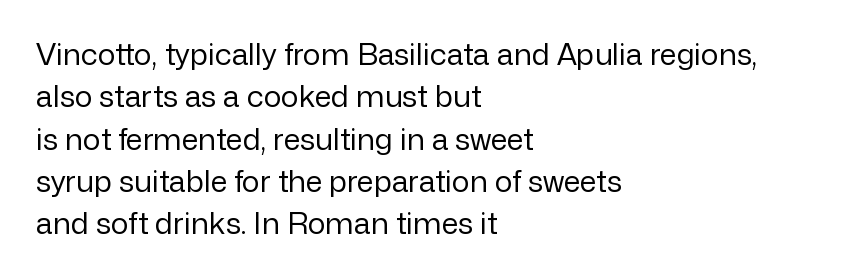
{"serif": "no", "italic": "no", "bold": "no", "weight": "regular", "width": "normal", "stroke_contrast": "low", "x_height": "medium", "monospaced": "no", "underline": "no", "align": "left", "line_spacing": "normal", "line_spacing_ratio": 1.41, "letter_spacing": "normal", "letter_spacing_em": 0.0, "glyph_px": 30}
